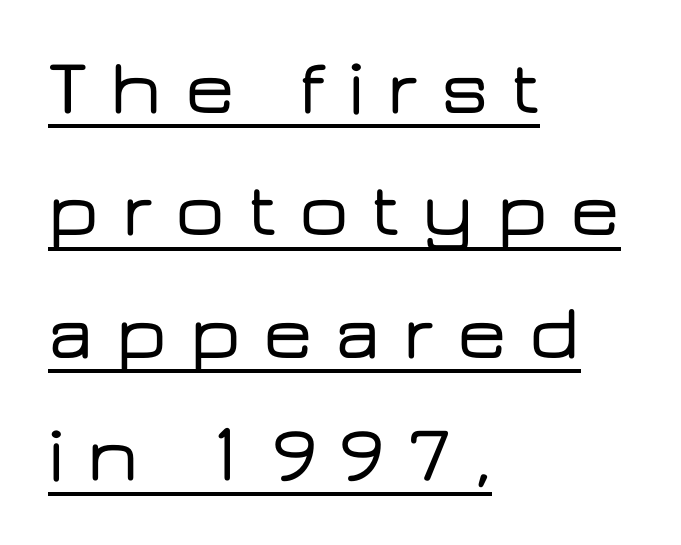
Glyph-to-glyph distance is far greater than everyday printed text. Grotesque or geometric, the face here clearly has no serifs. A student would call this left alignment; a typographer would say flush left, rag right. The face used here is proportionally spaced, like ordinary book or web type. The passage shown is underscored from start to finish.
